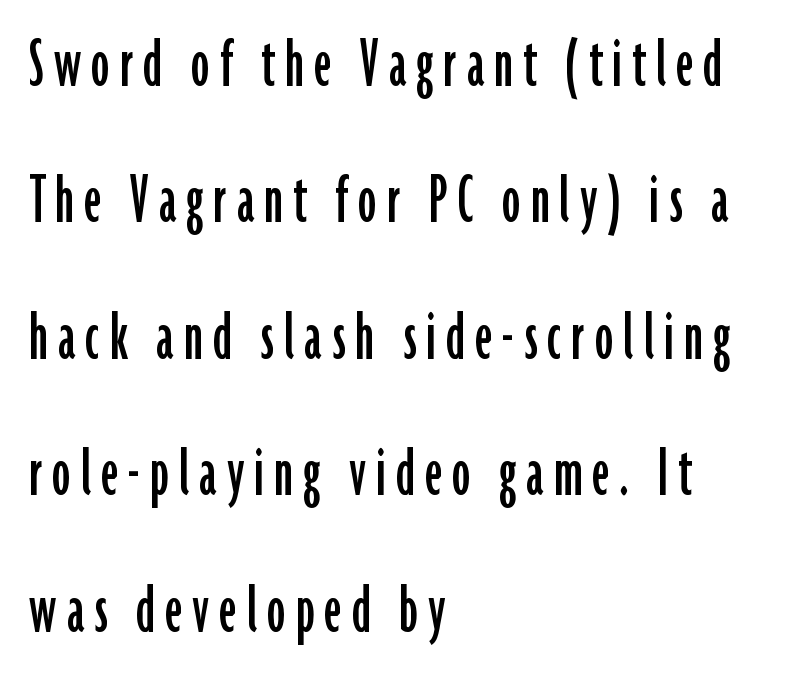
The space directly below the letters is spotless. A sans-serif font was chosen for this passage. The rag falls on the right side of this text block. The letters stand straight up with perfectly vertical stems. Here the designer chose a conventional face with non-uniform glyph widths.
